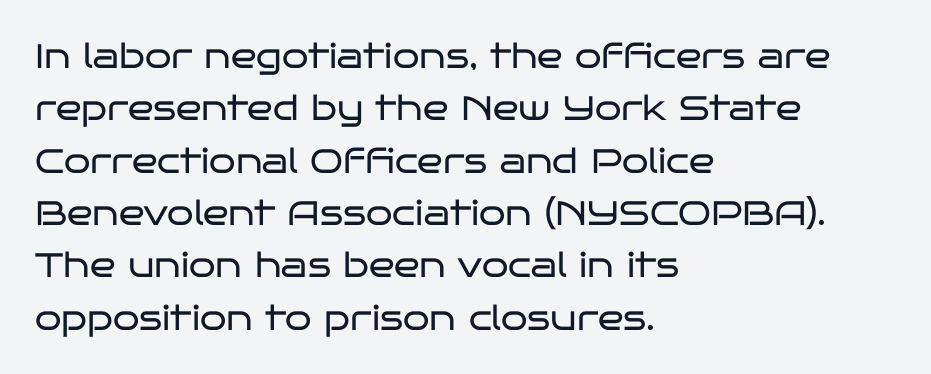
The image shows 34 px regular-weight, wide sans-serif type, upright; set left-aligned, normal line spacing (1.54x), normal letter spacing, not underlined; low stroke contrast and a large x-height.
